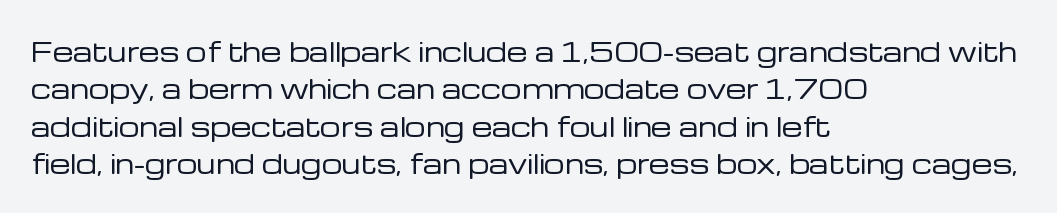
The image shows 26 px text type, upright; set left-aligned, normal line spacing (1.44x), normal letter spacing, not underlined.
